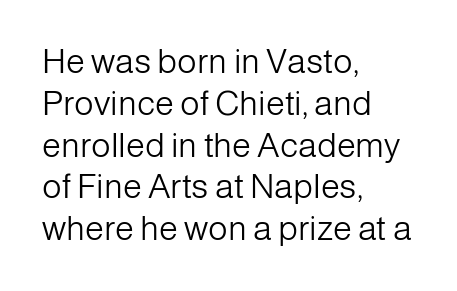
There is no visible air inserted between adjacent glyphs. Each letter's strokes conclude bluntly, with no projecting serifs. Type without underlining. The typeface has the unassuming heft of standard copy or less.
